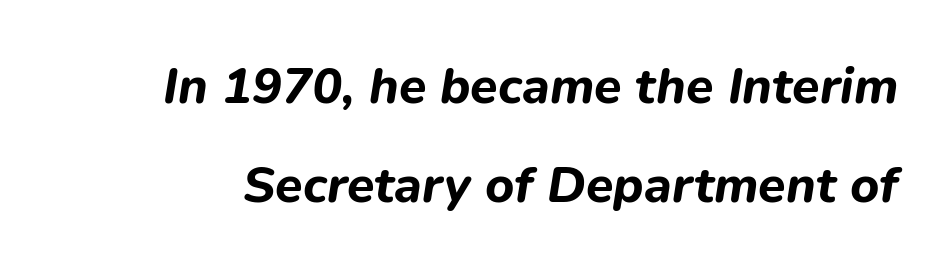
The image shows 50 px bold type, italic (leaning right); set loose line spacing (1.98x), normal letter spacing, not underlined; low stroke contrast and a medium x-height.
